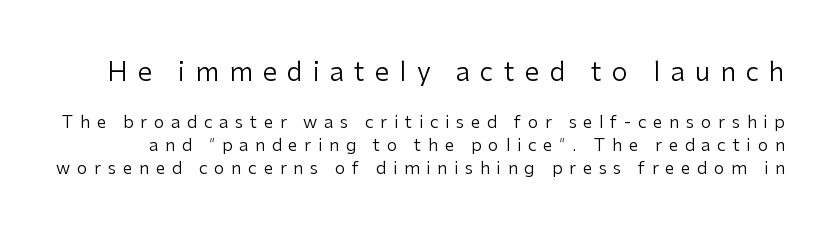
The image shows 26 px text type, upright; set normal line spacing (1.35x), unusually wide letter spacing (+0.39 em), not underlined; the first (top) block is 1.53x larger.
